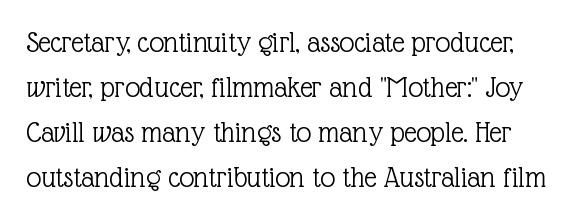
{"serif": "yes", "italic": "no", "bold": "no", "weight": "light", "width": "normal", "x_height": "medium", "monospaced": "no", "underline": "no", "line_spacing": "normal", "line_spacing_ratio": 1.5, "letter_spacing": "normal", "letter_spacing_em": 0.0, "glyph_px": 30}
